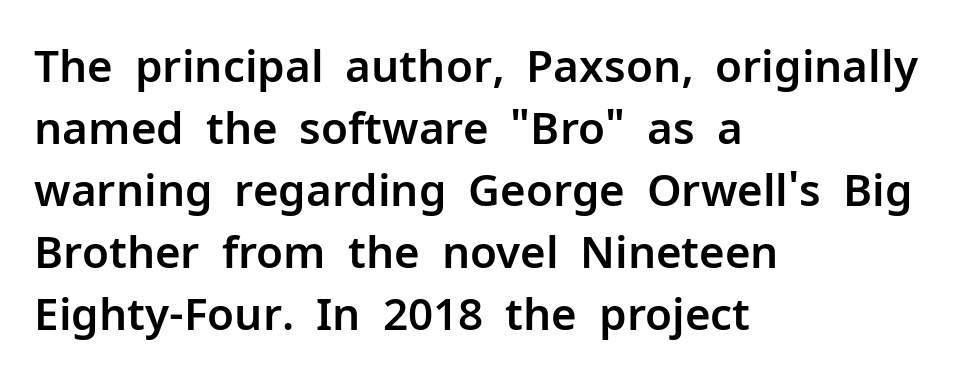
Students, note that the glyphs here touch the page at normal intervals. This is roman type, the default non-slanted kind. The designer left line spacing at the default. Each letter keeps its own natural width here, so spacing adapts to shape. The characters display no serif detailing; their extremities are plain.
